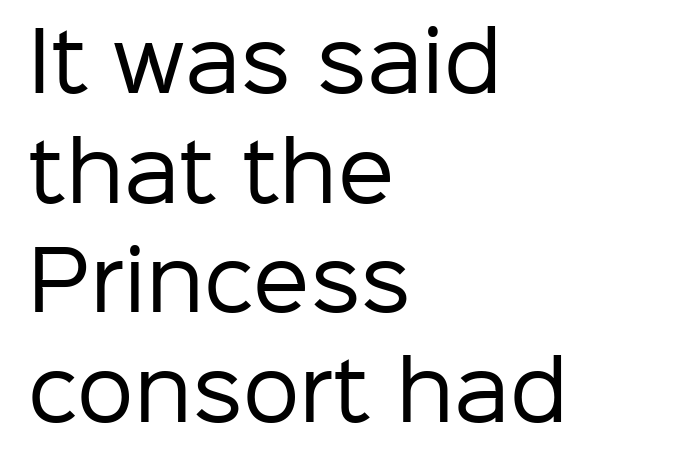
The letters advance in unequal steps, a hallmark of proportional type. Notice how the stems are strictly vertical — no italics here. Each letter's strokes conclude bluntly, with no projecting serifs. Casual observation: everything's shoved over to the left. Short note: letters normally spaced.
